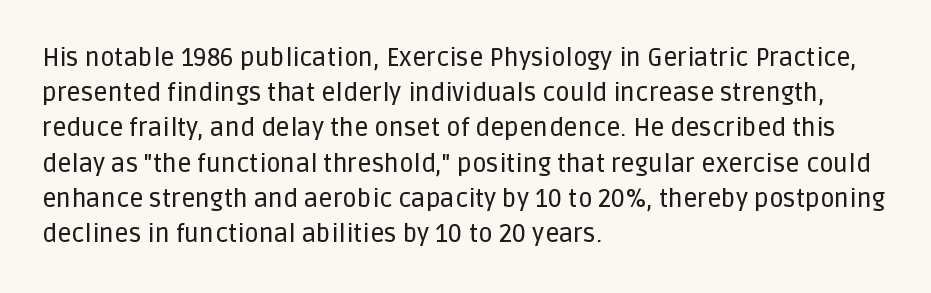
{"italic": "no", "underline": "no", "align": "left", "line_spacing": "normal", "line_spacing_ratio": 1.41, "letter_spacing": "normal", "letter_spacing_em": 0.0, "glyph_px": 25}
